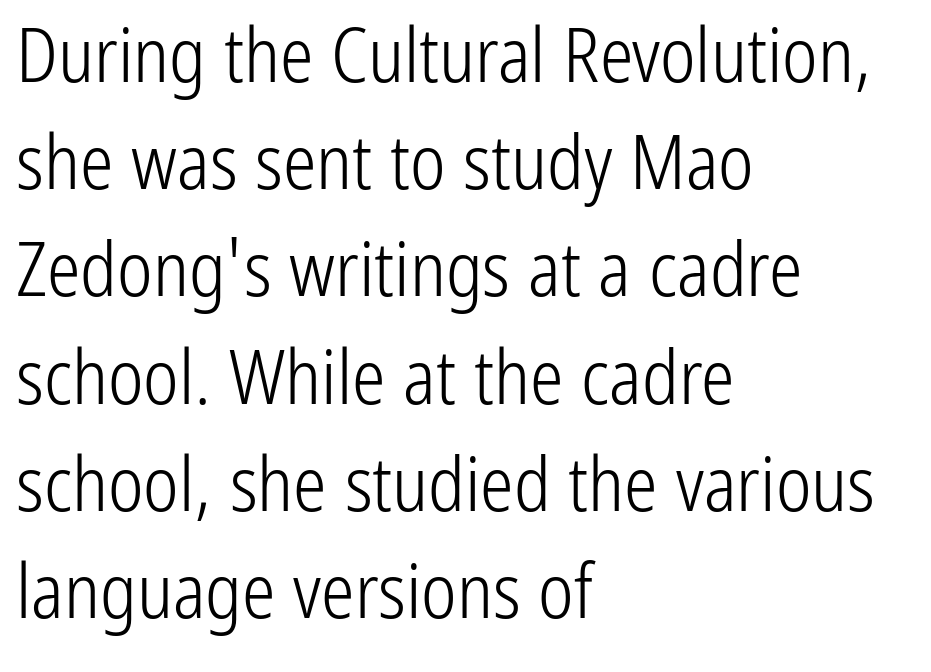
One-word summary of the alignment: left. This sample keeps an unexceptional amount of space between lines. Looks like regular typesetting: each glyph gets only the width it needs. The characters display no serif detailing; their extremities are plain. Rule under the text: the space is simply empty.
